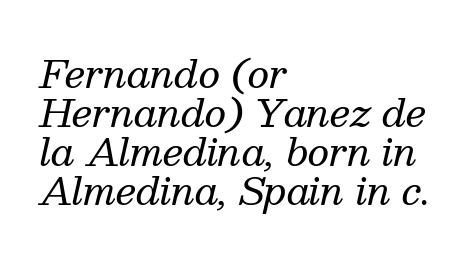
These lines huddle together more closely than default settings would place them. This sample uses a serif face. Is the type slanted? Yes — the strokes lean at a clear angle. Each row of text sits above clean, open space. In terms of letterspacing, this is plain default setting.
